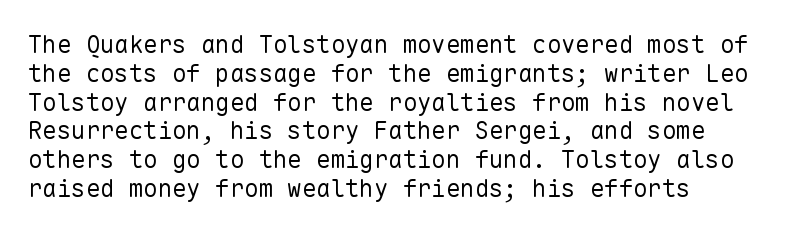
Q: Is the text bold? A: No.
Q: Is the text italic (slanted)? A: No, it is upright.
Q: Is the text underlined? A: No.
Q: Is the spacing between letters normal or unusually wide? A: Normal.
